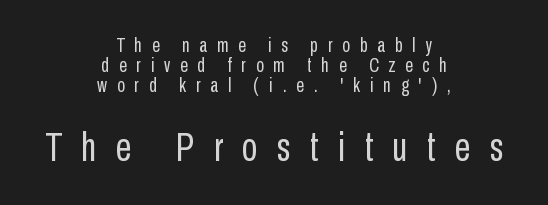
Q: Is the text bold? A: No.
Q: Is the text italic (slanted)? A: No, it is upright.
Q: Is the typeface a serif or a sans-serif typeface? A: Sans-serif.
Q: Is the text underlined? A: No.
Q: How is the paragraph aligned? A: Centered.
Q: Is the spacing between letters normal or unusually wide? A: Unusually wide.
Q: Is the spacing between lines tight, normal or loose? A: Tight.
Q: Which block of text is set in a larger size, the first (top) or the second (bottom)? A: The second (bottom) one.
Q: Width (condensed, normal, or wide)? A: Condensed.
Q: Stroke contrast? A: Low.
Q: x-height? A: Medium.
Q: Monospaced? A: No.
